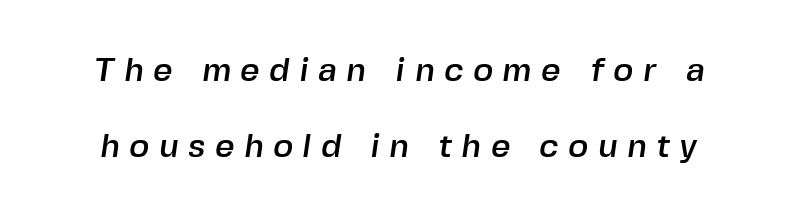
The image shows 34 px sans-serif type; set loose line spacing (2.23x), unusually wide letter spacing (+0.28 em), not underlined; a medium x-height.
